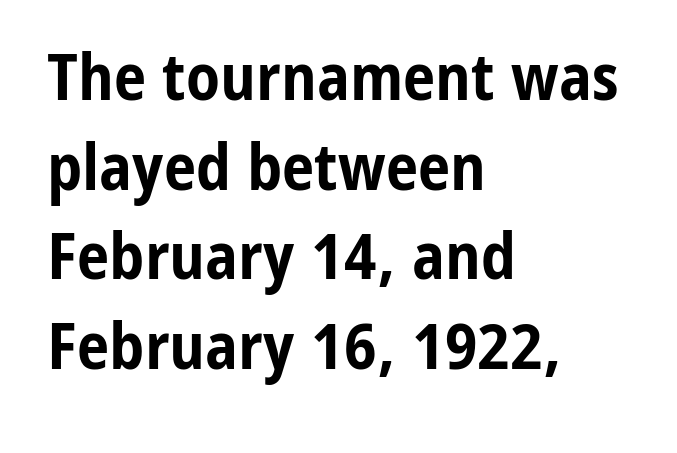
Q: Is the text bold? A: Yes.
Q: Is the text italic (slanted)? A: No, it is upright.
Q: Is the typeface a serif or a sans-serif typeface? A: Sans-serif.
Q: Is the text underlined? A: No.
Q: How is the paragraph aligned? A: Left-aligned.
Q: Is the spacing between letters normal or unusually wide? A: Normal.
Q: Is the spacing between lines tight, normal or loose? A: Normal.
Q: Width (condensed, normal, or wide)? A: Condensed.
Q: Stroke contrast? A: Low.
Q: x-height? A: Medium.
Q: Monospaced? A: No.
